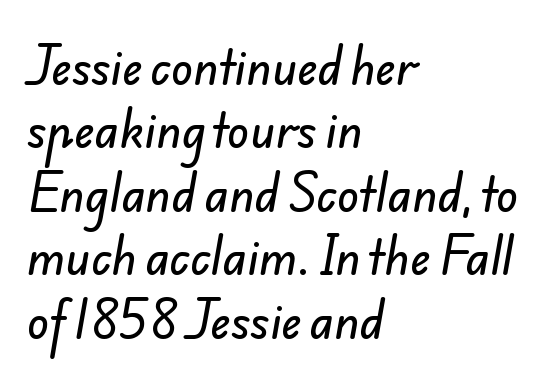
A typesetter would label this face a sans. Decoration check: the copy has no underline. The rendering uses natural spacing where letterforms have individual widths. If you measured baseline to baseline, you'd find a middling distance. Look at the tracking — it's just the regular setting, nothing added.
